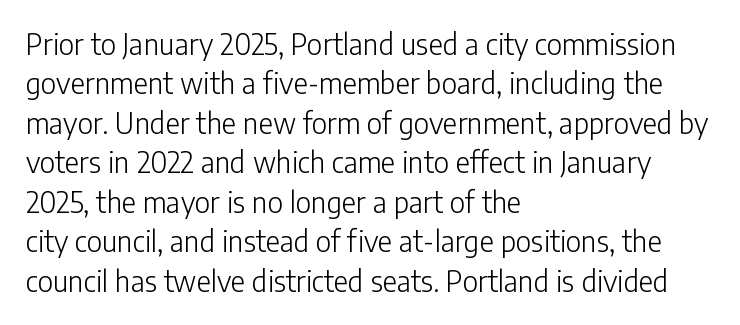
Q: Is the text bold? A: No.
Q: Is the text italic (slanted)? A: No, it is upright.
Q: Is the typeface a serif or a sans-serif typeface? A: Sans-serif.
Q: Is the text underlined? A: No.
Q: How is the paragraph aligned? A: Left-aligned.
Q: Is the spacing between letters normal or unusually wide? A: Normal.
Q: Is the spacing between lines tight, normal or loose? A: Normal.
Q: Width (condensed, normal, or wide)? A: Normal.
Q: Stroke contrast? A: Low.
Q: x-height? A: Medium.
Q: Monospaced? A: No.
